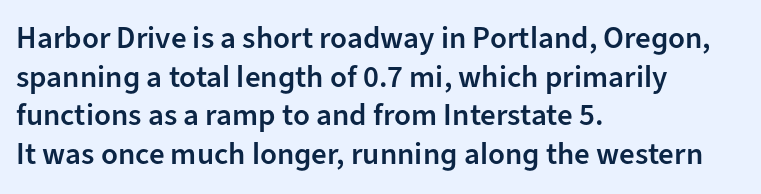
Q: Is the text bold? A: Semi-bold.
Q: Is the text italic (slanted)? A: No, it is upright.
Q: Is the typeface a serif or a sans-serif typeface? A: Sans-serif.
Q: Is the text underlined? A: No.
Q: How is the paragraph aligned? A: Left-aligned.
Q: Is the spacing between letters normal or unusually wide? A: Normal.
Q: Is the spacing between lines tight, normal or loose? A: Normal.
Q: Width (condensed, normal, or wide)? A: Normal.
Q: Stroke contrast? A: Low.
Q: x-height? A: Medium.
Q: Monospaced? A: No.
